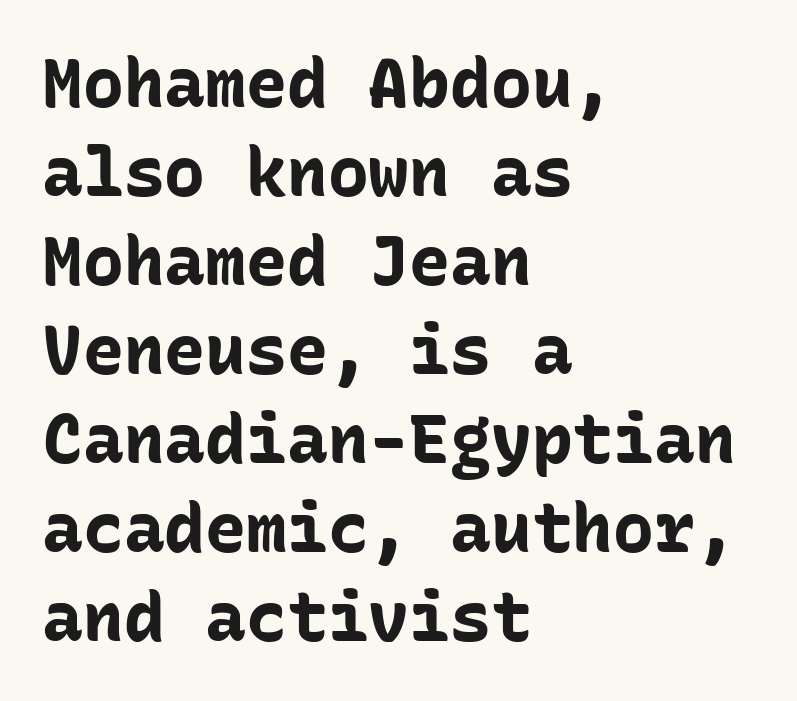
{"serif": "no", "italic": "no", "bold": "yes", "weight": "bold", "width": "normal", "stroke_contrast": "low", "x_height": "medium", "monospaced": "yes", "underline": "no", "align": "left", "line_spacing": "normal", "line_spacing_ratio": 1.31, "letter_spacing": "normal", "letter_spacing_em": 0.0, "glyph_px": 68}
